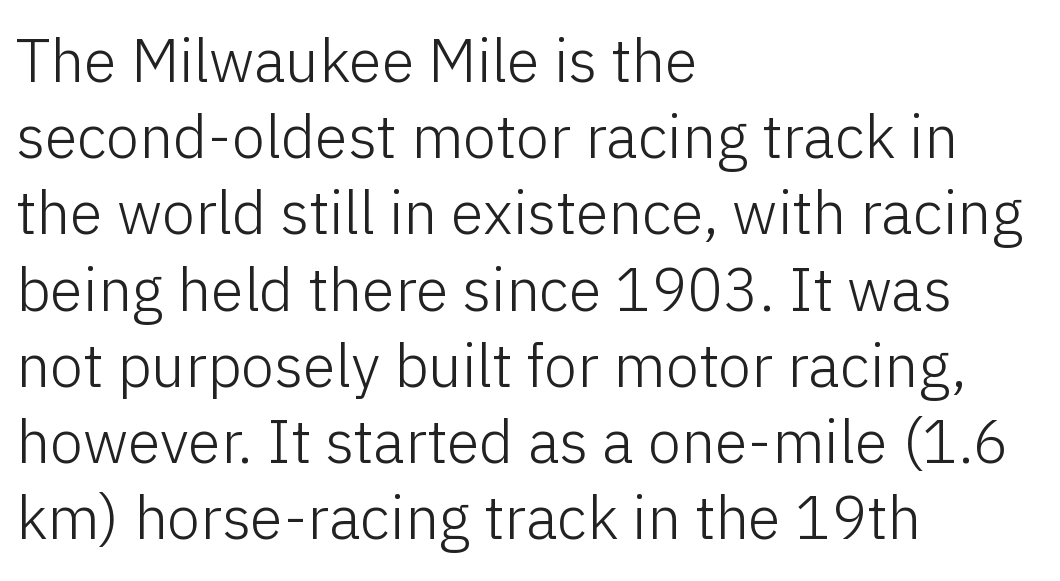
The image shows 60 px light sans-serif type, upright; set left-aligned, normal line spacing (1.27x), normal letter spacing, not underlined; low stroke contrast and a medium x-height.
